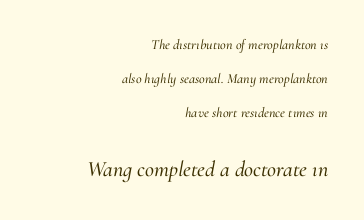
Q: Is the text italic (slanted)? A: Yes, it leans right by about 10 degrees.
Q: Is the text underlined? A: No.
Q: How is the paragraph aligned? A: Right-aligned.
Q: Is the spacing between letters normal or unusually wide? A: Normal.
Q: Is the spacing between lines tight, normal or loose? A: Loose.
Q: Which block of text is set in a larger size, the first (top) or the second (bottom)? A: The second (bottom) one.
